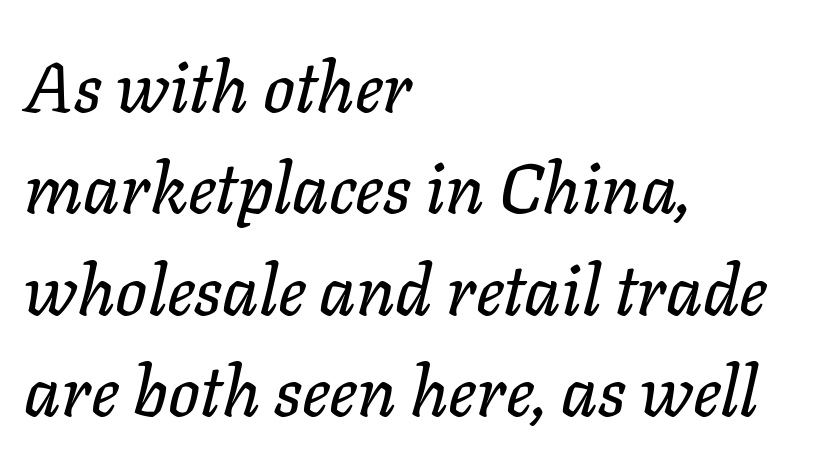
The image shows 70 px text type, italic (leaning right); set left-aligned, normal line spacing (1.45x), normal letter spacing, not underlined; low stroke contrast and a medium x-height.
